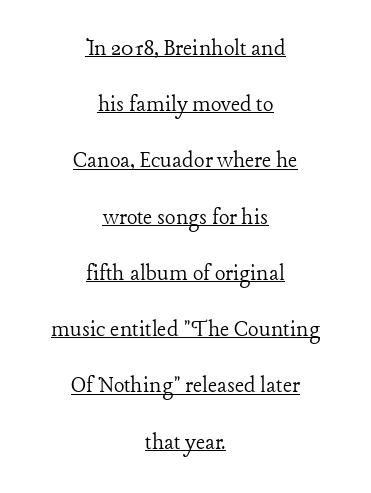
Q: Is the text bold? A: No.
Q: Is the text italic (slanted)? A: No, it is upright.
Q: Is the text underlined? A: Yes.
Q: How is the paragraph aligned? A: Centered.
Q: Is the spacing between letters normal or unusually wide? A: Normal.
Q: Is the spacing between lines tight, normal or loose? A: Loose.
